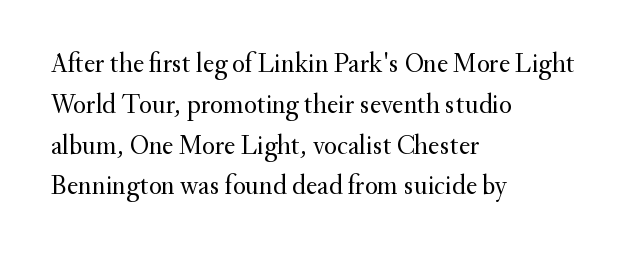
The passage shown stacks its lines at a standard gap. Plain, unruled lines of type. Summary of weight: not heavy and not bold. The rendering keeps characters at their native spacing. Notice how the stems are strictly vertical — no italics here.
